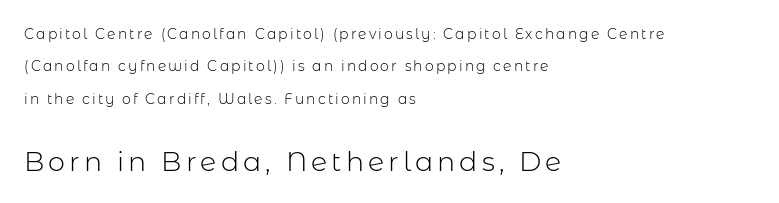
Q: Is the text bold? A: No.
Q: Is the text italic (slanted)? A: No, it is upright.
Q: Is the text underlined? A: No.
Q: How is the paragraph aligned? A: Left-aligned.
Q: Is the spacing between lines tight, normal or loose? A: Loose.
Q: Which block of text is set in a larger size, the first (top) or the second (bottom)? A: The second (bottom) one.
